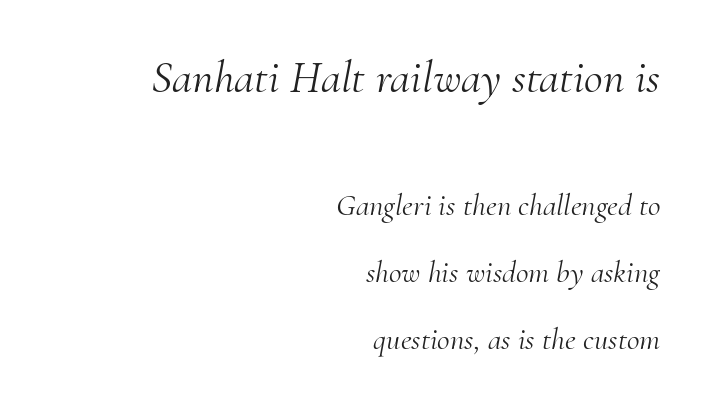
Is the type heavy? It reads as light-to-regular instead. Quick note: interline space is abundant. The block sitting higher on the canvas is the one with enlarged characters. The rendering anchors every line to the right-hand side.
